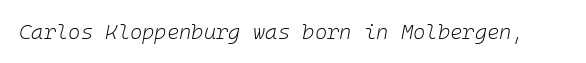
Honestly, the letter spacing is just normal — you wouldn't notice it. The specimen reads as italic at a glance. On a weight scale, this lands at 450 or below. The zone under the glyphs is completely vacant.
